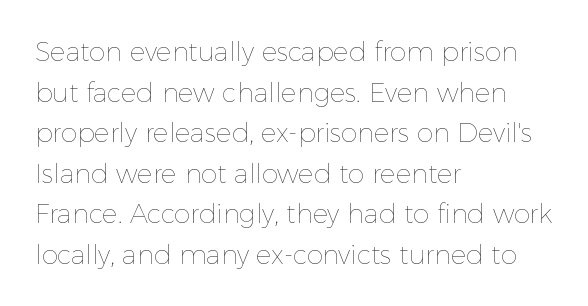
The image shows 26 px text type, upright; set left-aligned, normal line spacing (1.56x), normal letter spacing, not underlined.
